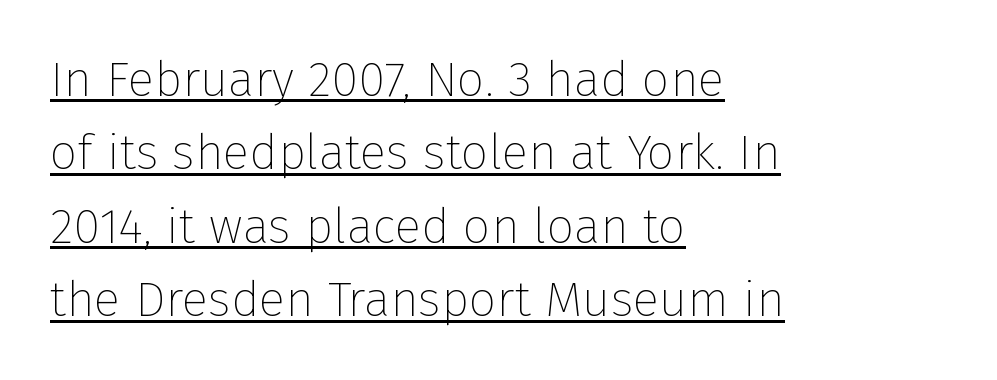
It's the straight-up-and-down kind of type. These lines stack with their left ends in a neat column. Note: no serifs on the glyphs. The passage shown is not bold in any degree.
